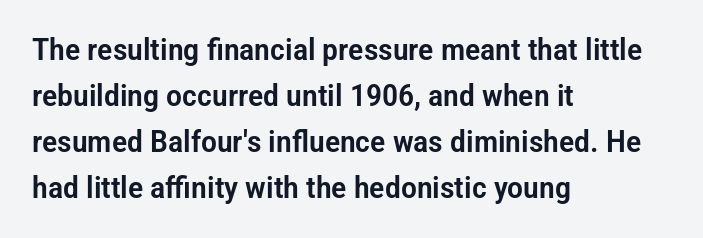
The image shows 30 px condensed sans-serif type, upright; set left-aligned, normal line spacing (1.53x), normal letter spacing, not underlined; low stroke contrast and a medium x-height.
